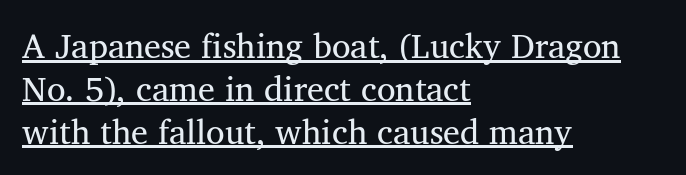
These glyphs show unthickened strokes, regular width or finer. All the whitespace from short lines collects on the right. A baseline rule has been typeset under these characters. No extra tracking has been applied to these lines. It's the straight-up-and-down kind of type.
